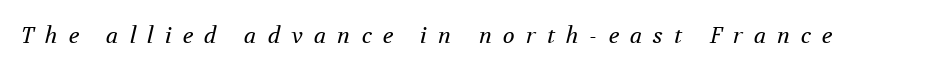
The whole block is typeset with a tilt. This reads as an unemphasized weight, regular at the heaviest. The face used here is rendered with a markedly widened letterfit. Anything drawn beneath the words? Only blank space.
